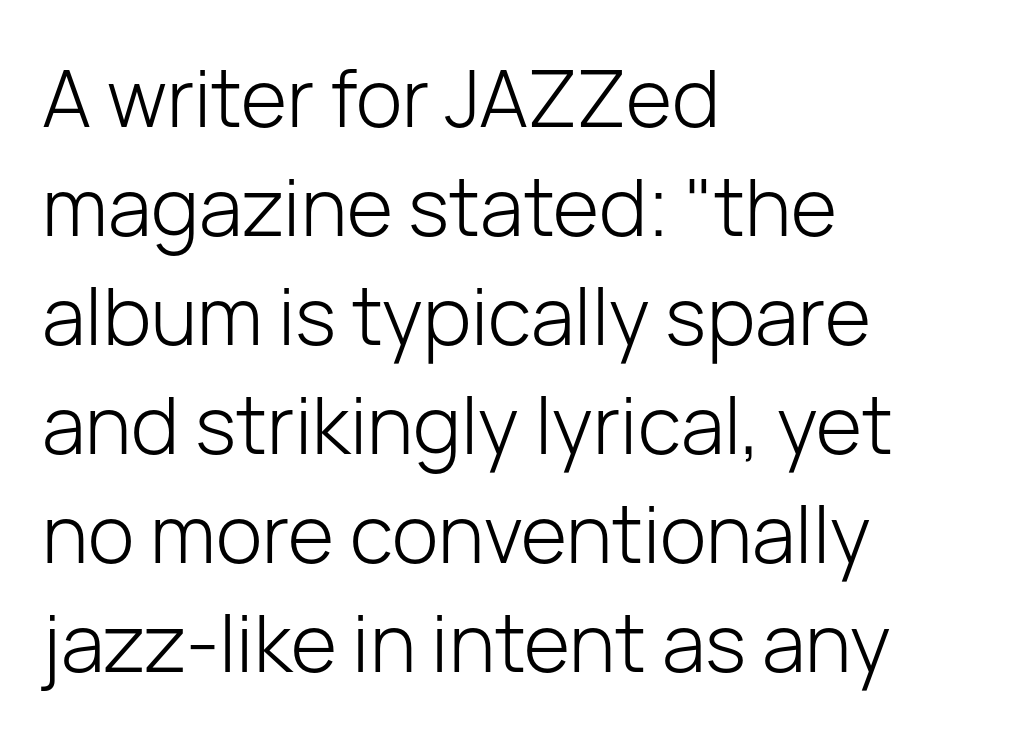
Q: Is the text bold? A: No.
Q: Is the text italic (slanted)? A: No, it is upright.
Q: Is the typeface a serif or a sans-serif typeface? A: Sans-serif.
Q: Is the text underlined? A: No.
Q: How is the paragraph aligned? A: Left-aligned.
Q: Is the spacing between letters normal or unusually wide? A: Normal.
Q: Is the spacing between lines tight, normal or loose? A: Normal.
Q: Width (condensed, normal, or wide)? A: Normal.
Q: Stroke contrast? A: Low.
Q: x-height? A: Medium.
Q: Monospaced? A: No.
